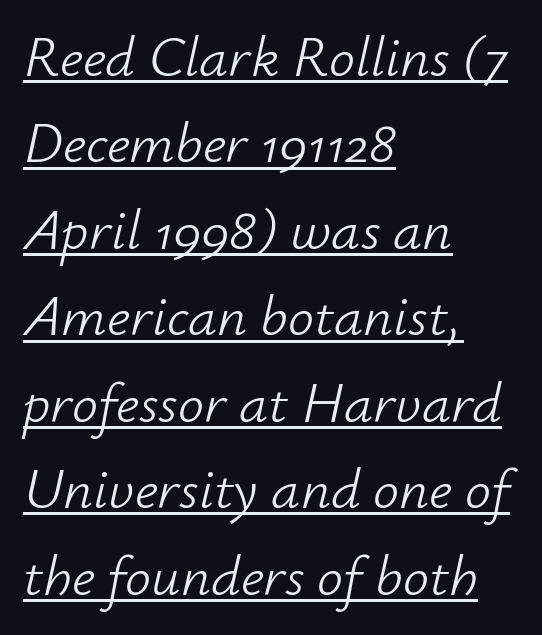
Q: Is the text bold? A: No.
Q: Is the text italic (slanted)? A: Yes, it leans right by about 12 degrees.
Q: Is the text underlined? A: Yes.
Q: How is the paragraph aligned? A: Left-aligned.
Q: Is the spacing between letters normal or unusually wide? A: Normal.
Q: Is the spacing between lines tight, normal or loose? A: Normal.
Q: Width (condensed, normal, or wide)? A: Normal.
Q: Stroke contrast? A: Low.
Q: x-height? A: Small.
Q: Monospaced? A: No.
